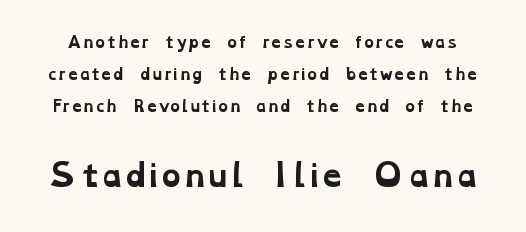
A bare baseline throughout the passage. This is serif lettering, the kind often seen in printed books. Summary of weight: heavy, a full bold. The line texture is even and compact thanks to regular tracking.
